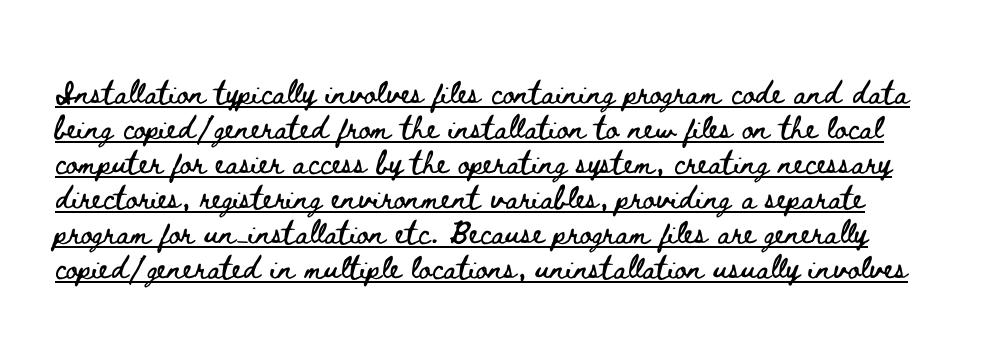
{"width": "wide", "stroke_contrast": "low", "x_height": "small", "monospaced": "no", "underline": "yes", "line_spacing_ratio": 1.21, "letter_spacing": "normal", "letter_spacing_em": 0.0, "glyph_px": 29}
